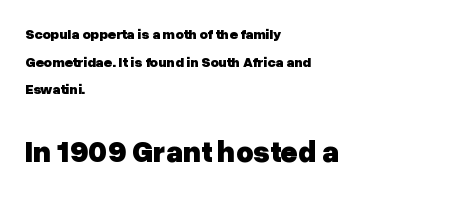
Spacing verdict: proportional, widths tailored to each character. In this sample the second text group is rendered at the bigger scale. Spacing between characters is what you'd get straight out of the box. A student would call this left alignment; a typographer would say flush left, rag right. Strokes here are thick enough to call this a true bold.
